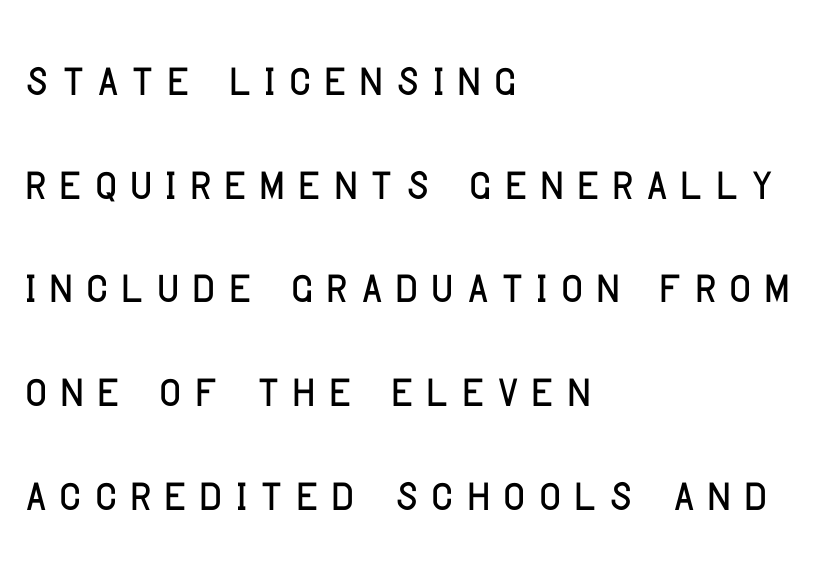
Letter spacing: wide. A classic flush-left, rag-right setting is used for this passage. Honestly, there is no underline to notice here at all. The glyphs in this specimen are sans serif. Think of a printed novel: that variable character pitch is what you see here.
